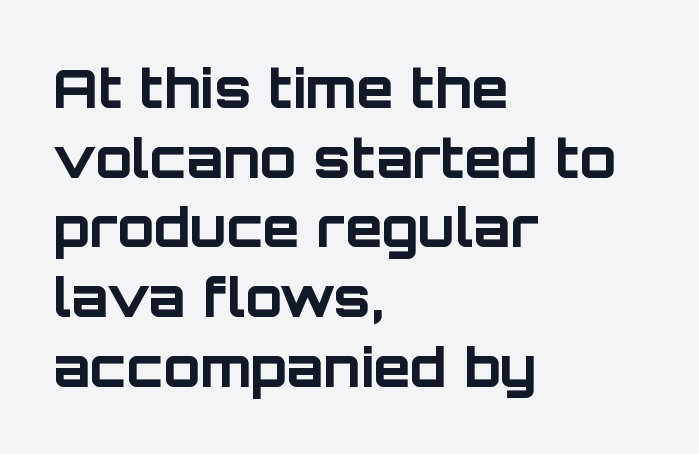
Q: Is the text bold? A: Yes.
Q: Is the text italic (slanted)? A: No, it is upright.
Q: Is the typeface a serif or a sans-serif typeface? A: Sans-serif.
Q: Is the text underlined? A: No.
Q: How is the paragraph aligned? A: Left-aligned.
Q: Is the spacing between letters normal or unusually wide? A: Normal.
Q: Is the spacing between lines tight, normal or loose? A: Normal.
Q: Width (condensed, normal, or wide)? A: Normal.
Q: Stroke contrast? A: Low.
Q: x-height? A: Large.
Q: Monospaced? A: No.
